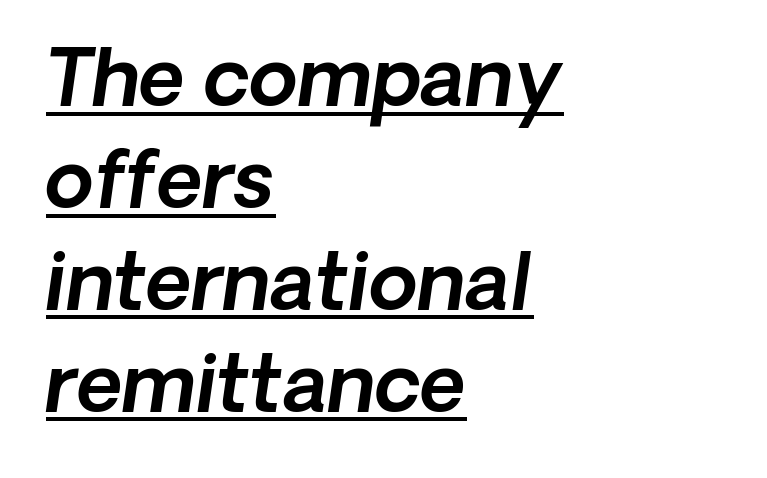
{"italic": "yes", "lean": "right", "slant_degrees": 8, "width": "normal", "x_height": "medium", "monospaced": "no", "underline": "yes", "align": "left", "line_spacing": "normal", "line_spacing_ratio": 1.29, "letter_spacing": "normal", "letter_spacing_em": 0.0, "glyph_px": 79}
